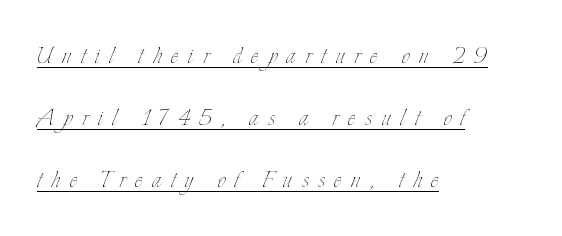
{"bold": "no", "weight": "thin", "width": "condensed", "stroke_contrast": "low", "x_height": "small", "monospaced": "no", "underline": "yes", "align": "left", "line_spacing": "loose", "line_spacing_ratio": 2.07, "letter_spacing": "wide", "letter_spacing_em": 0.32, "glyph_px": 30}
